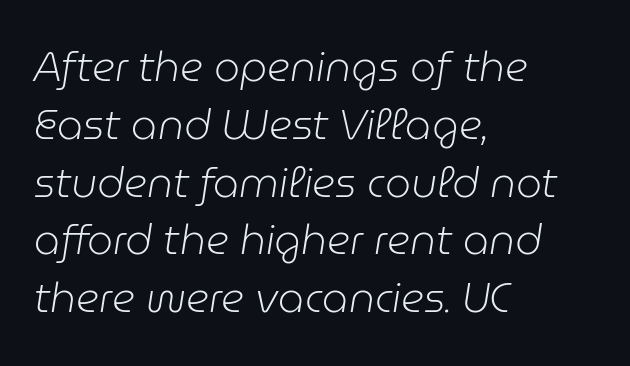
Is the type heavy? It reads as light-to-regular instead. Is there much room between lines? A standard amount, neither cramped nor airy. You could not count columns in this text — the font is proportionally spaced. Nobody touched the tracking dial on this one. Clear beneath every line of the passage.
